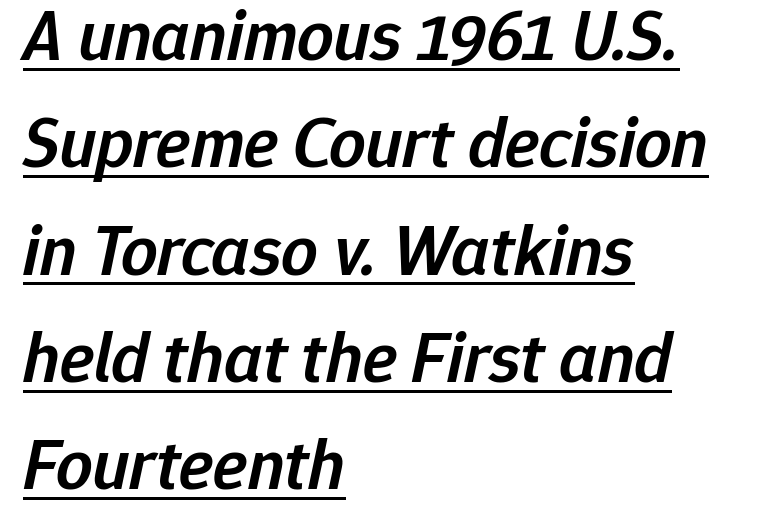
The image shows 72 px semibold type, italic (leaning right); set left-aligned, normal line spacing (1.49x), normal letter spacing, underlined; low stroke contrast and a medium x-height.
